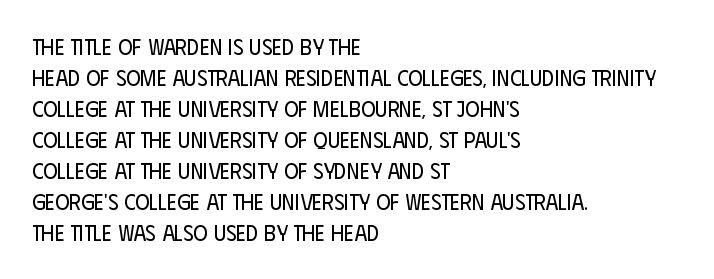
The words here are not underlined. Default kerning and tracking; the words read as compact shapes. The paragraph shown leans on its left margin. Posture: straight, roman, zero tilt. Vertical stems look standard width or narrower in stroke. Vertical spacing — default.
